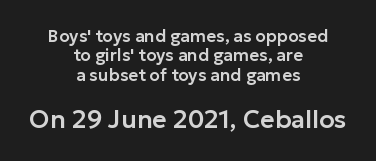
The image shows 25 px text type, upright; set centered, tight line spacing (1.14x), normal letter spacing, not underlined; the second (bottom) block is 1.47x larger.
